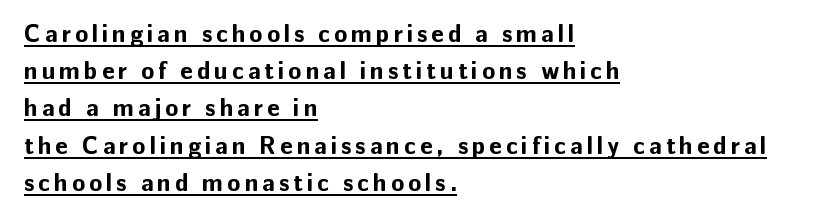
Q: Is the text bold? A: Yes.
Q: Is the text italic (slanted)? A: No, it is upright.
Q: Is the text underlined? A: Yes.
Q: How is the paragraph aligned? A: Left-aligned.
Q: Is the spacing between lines tight, normal or loose? A: Normal.
